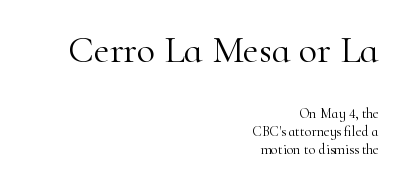
Has an underline been added? It has not. Interline gaps are of average width in this sample. Does the lettering tilt? It doesn't — this is upright. Block one is the big one; block two sits smaller underneath. Varying glyph widths throughout — classic text-font behaviour. The type family on display is of the serif kind.
